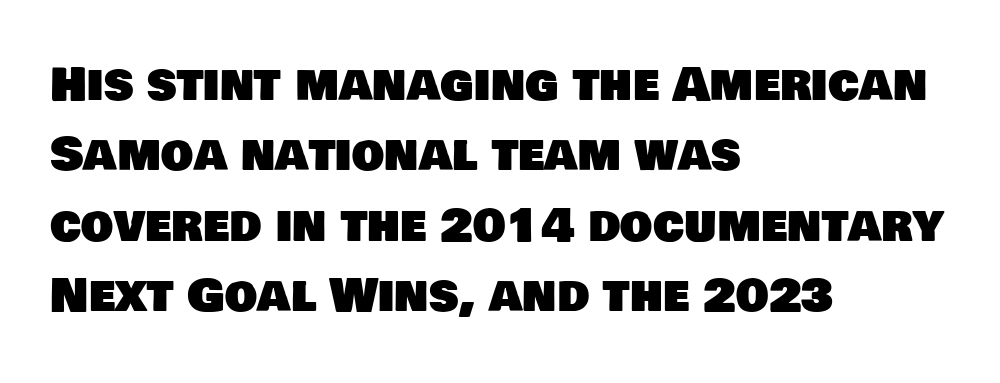
{"serif": "no", "width": "normal", "stroke_contrast": "low", "x_height": "large", "monospaced": "no", "underline": "no", "align": "left", "line_spacing": "normal", "line_spacing_ratio": 1.53, "letter_spacing": "normal", "letter_spacing_em": 0.0, "glyph_px": 46}
